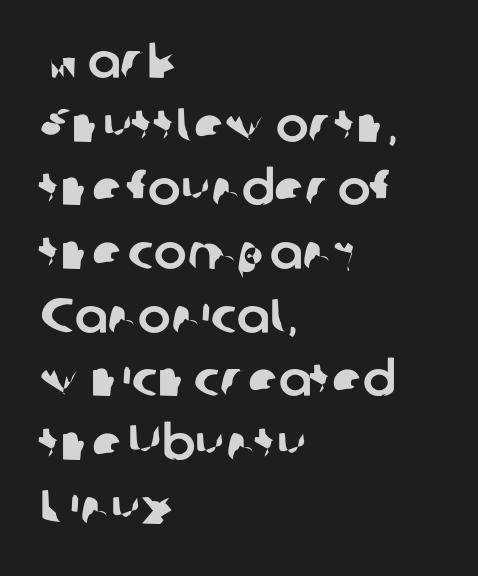
Q: Is the typeface a serif or a sans-serif typeface? A: Sans-serif.
Q: Is the text underlined? A: No.
Q: How is the paragraph aligned? A: Left-aligned.
Q: Is the spacing between letters normal or unusually wide? A: Normal.
Q: Is the spacing between lines tight, normal or loose? A: Normal.
Q: Width (condensed, normal, or wide)? A: Normal.
Q: Stroke contrast? A: Low.
Q: x-height? A: Medium.
Q: Monospaced? A: No.
